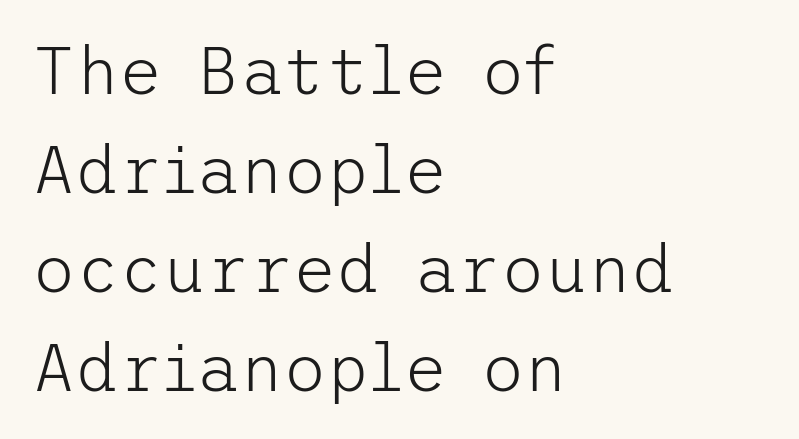
The image shows 67 px light sans-serif type, upright; set left-aligned, normal line spacing (1.48x), normal letter spacing, not underlined; low stroke contrast and a medium x-height.
